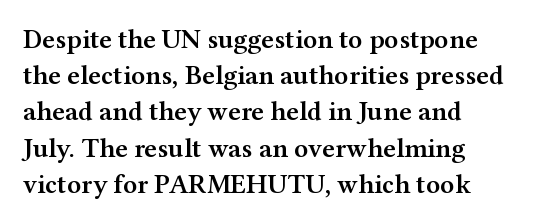
{"italic": "no", "bold": "semi", "underline": "no", "align": "left", "line_spacing": "normal", "line_spacing_ratio": 1.34, "letter_spacing": "normal", "letter_spacing_em": 0.0, "glyph_px": 27}
